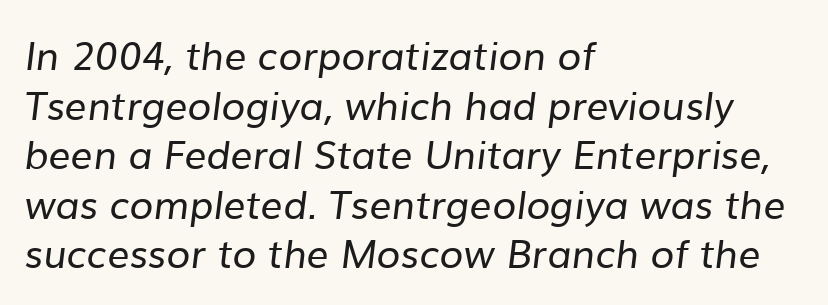
{"serif": "no", "bold": "no", "weight": "regular", "width": "normal", "stroke_contrast": "low", "x_height": "medium", "monospaced": "no", "underline": "no", "align": "left", "line_spacing": "normal", "line_spacing_ratio": 1.27, "letter_spacing": "normal", "letter_spacing_em": 0.0, "glyph_px": 39}
